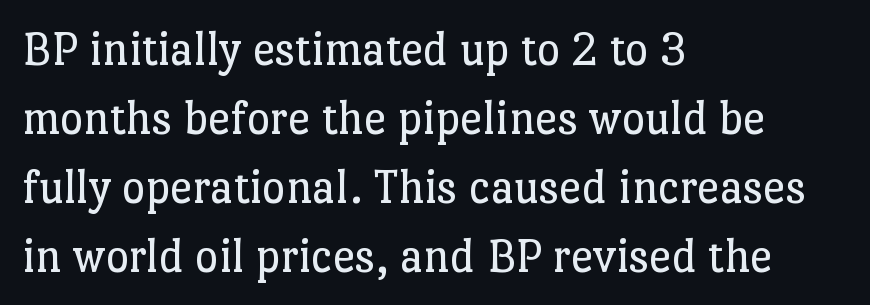
Q: Is the text bold? A: No.
Q: Is the text italic (slanted)? A: No, it is upright.
Q: Is the typeface a serif or a sans-serif typeface? A: Serif.
Q: Is the text underlined? A: No.
Q: How is the paragraph aligned? A: Left-aligned.
Q: Is the spacing between letters normal or unusually wide? A: Normal.
Q: Is the spacing between lines tight, normal or loose? A: Normal.
Q: Width (condensed, normal, or wide)? A: Normal.
Q: Stroke contrast? A: Low.
Q: x-height? A: Medium.
Q: Monospaced? A: No.
